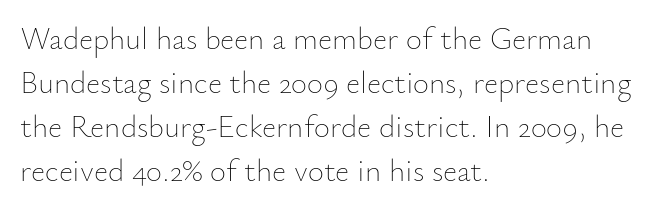
The image shows 31 px thin type, upright; set left-aligned, normal line spacing (1.42x), normal letter spacing, not underlined; low stroke contrast and a small x-height.
